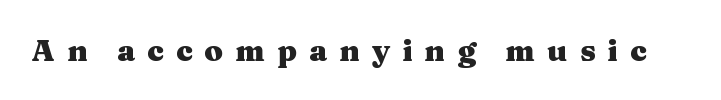
{"serif": "yes", "italic": "no", "bold": "yes", "weight": "heavy", "width": "wide", "stroke_contrast": "medium", "x_height": "medium", "monospaced": "no", "underline": "no", "letter_spacing": "wide", "letter_spacing_em": 0.4, "glyph_px": 30}
